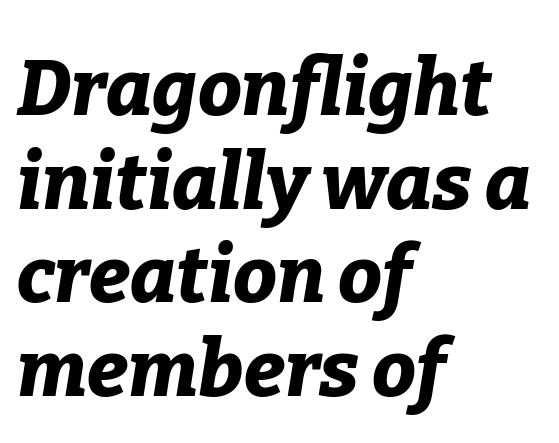
Line beginnings align vertically; line endings do not. You could not count columns in this text — the font is proportionally spaced. Does extra space separate the letters? No, they use regular spacing. The letters are slanted; this is an italic face.
